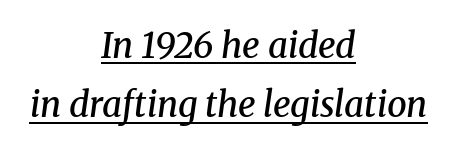
In designer terms, the underline attribute is active on this setting. Yep, those are serifs on the letters. This rendering uses center alignment, leaving both contours irregular but symmetric. Looks like regular typesetting: each glyph gets only the width it needs. A fair bit of extra ink — the face is semibold, not bold.
